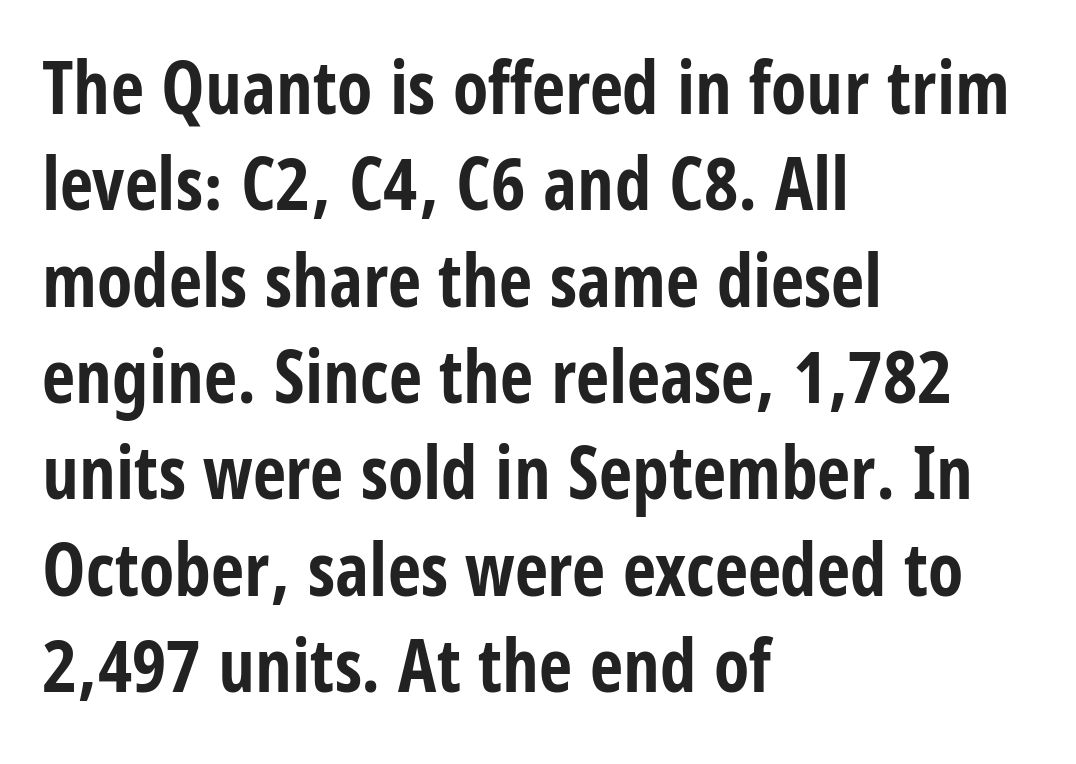
{"serif": "no", "italic": "no", "bold": "yes", "weight": "bold", "width": "condensed", "stroke_contrast": "low", "x_height": "large", "monospaced": "no", "underline": "no", "align": "left", "line_spacing": "normal", "line_spacing_ratio": 1.32, "letter_spacing": "normal", "letter_spacing_em": 0.0, "glyph_px": 73}
